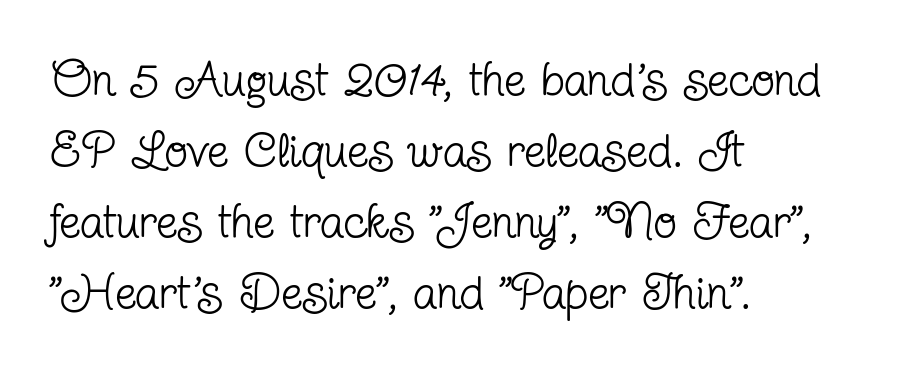
The image shows 48 px regular-weight, condensed serif type, upright; set left-aligned, normal line spacing (1.48x), normal letter spacing, not underlined; low stroke contrast and a medium x-height.
